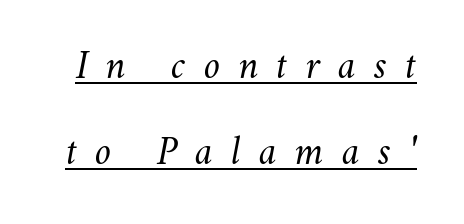
Think of a printed novel: that variable character pitch is what you see here. Honestly, the rows look like they've been pulled way apart. These lines were composed using italics. Underlined type.
